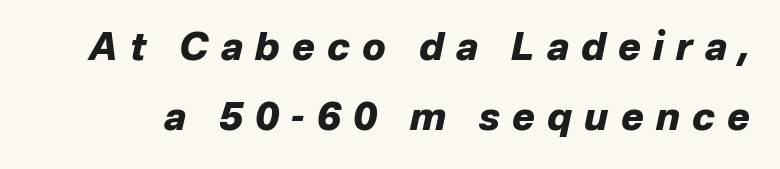
Words float on clear page, feet unadorned. Emphasis-style slanted type is in use. Does extra space separate the letters? Yes, quite a lot of it. This sample has the flowing, uneven cadence of proportional lettering.
